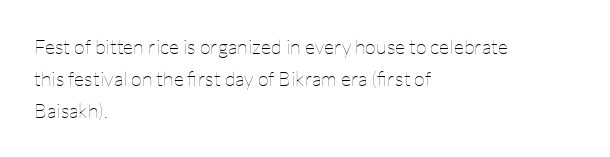
The image shows 20 px text type, upright; set left-aligned, normal line spacing (1.59x), normal letter spacing, not underlined.
